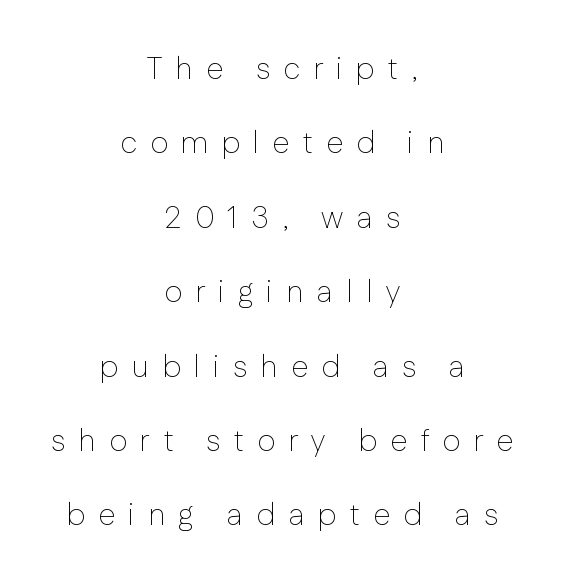
Style check: upright. Compared with typical paragraphs, the rows here are farther apart. These lines are centered, leaving both edges ragged. Think of a printed novel: that variable character pitch is what you see here. A typesetter would label this face a sans. The tracking jumps out immediately: characters are airy and widely separated.
